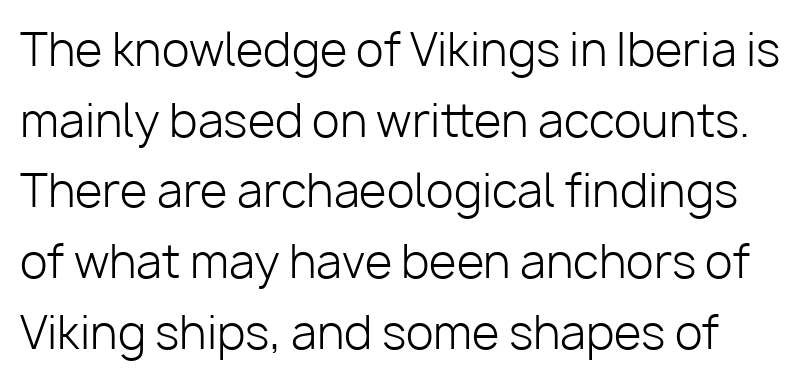
Q: Is the text bold? A: No.
Q: Is the text italic (slanted)? A: No, it is upright.
Q: Is the typeface a serif or a sans-serif typeface? A: Sans-serif.
Q: Is the text underlined? A: No.
Q: Is the spacing between letters normal or unusually wide? A: Normal.
Q: Is the spacing between lines tight, normal or loose? A: Normal.
Q: Width (condensed, normal, or wide)? A: Normal.
Q: Stroke contrast? A: Low.
Q: x-height? A: Medium.
Q: Monospaced? A: No.
